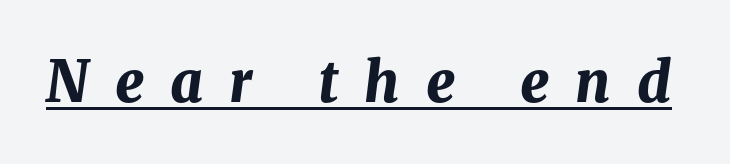
The image shows 56 px bold type, italic (leaning right); set unusually wide letter spacing (+0.47 em), underlined; medium stroke contrast and a medium x-height.
